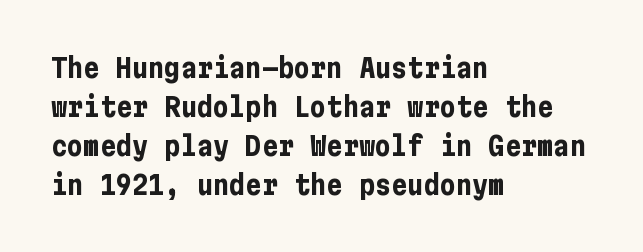
Line starts are locked; line ends wander. On the weight axis this lands at bold, roughly 700. Italic: no, the glyphs are upright roman. Glance below the letters and you will spot only blank space.
